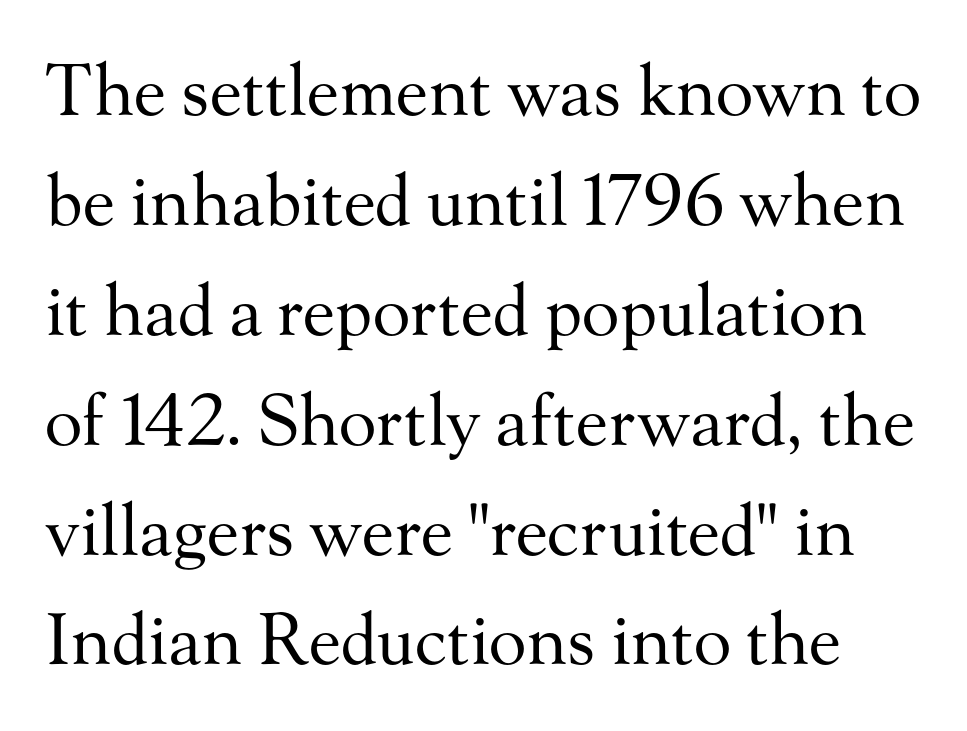
Q: Is the text bold? A: No.
Q: Is the text italic (slanted)? A: No, it is upright.
Q: Is the typeface a serif or a sans-serif typeface? A: Serif.
Q: Is the text underlined? A: No.
Q: Is the spacing between letters normal or unusually wide? A: Normal.
Q: Is the spacing between lines tight, normal or loose? A: Normal.
Q: Width (condensed, normal, or wide)? A: Normal.
Q: Stroke contrast? A: Medium.
Q: x-height? A: Small.
Q: Monospaced? A: No.
